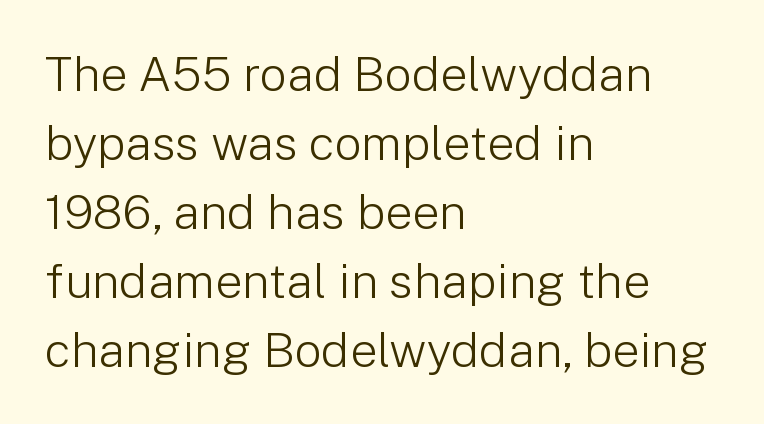
Each line starts at the same left margin while the right side varies. Do the characters align in a grid? No, the font is proportional. Honestly, the row spacing looks completely unremarkable. The letters stand upright; this is a roman face. Bare-footed words on every line. Compared with typical body copy, the letter spacing here is the same.
